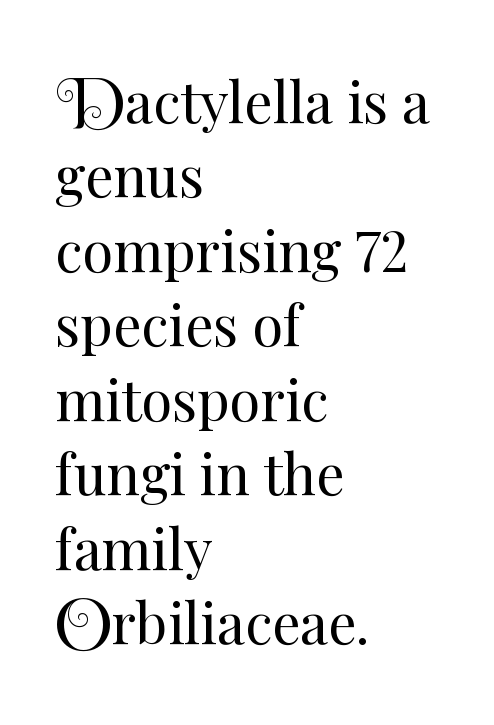
Q: Is the text bold? A: No.
Q: Is the text italic (slanted)? A: No, it is upright.
Q: Is the text underlined? A: No.
Q: How is the paragraph aligned? A: Left-aligned.
Q: Is the spacing between letters normal or unusually wide? A: Normal.
Q: Is the spacing between lines tight, normal or loose? A: Normal.
Q: Width (condensed, normal, or wide)? A: Normal.
Q: Stroke contrast? A: Medium.
Q: x-height? A: Small.
Q: Monospaced? A: No.
